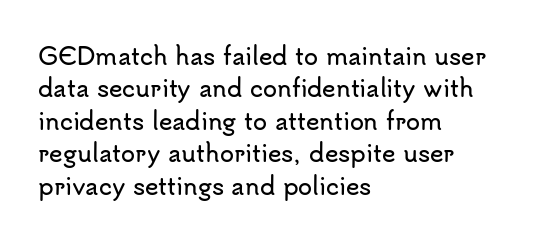
Q: Is the text italic (slanted)? A: No, it is upright.
Q: Is the text underlined? A: No.
Q: How is the paragraph aligned? A: Left-aligned.
Q: Is the spacing between letters normal or unusually wide? A: Normal.
Q: Is the spacing between lines tight, normal or loose? A: Normal.
